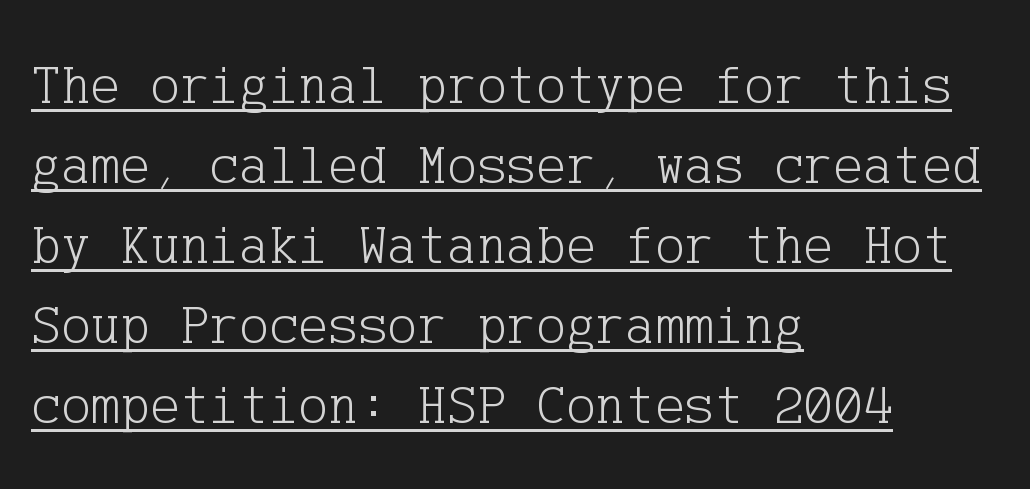
The image shows 56 px light serif type, upright; set left-aligned, normal line spacing (1.43x), normal letter spacing, underlined; low stroke contrast and a medium x-height.
